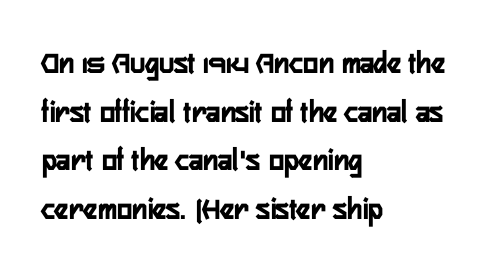
When letters stand straight like this, we call the style roman or upright. Spacing between characters is what you'd get straight out of the box. Character widths vary here, with narrow letters taking less room than wide ones. Does the leading feel generous? No, just average. The passage shown is typeset with a sans-serif family. Typeset ragged right — the left edge is the straight one.
